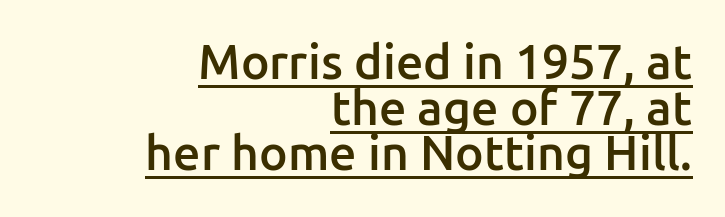
Unlike italic type, these characters show no tilt at all. The paragraph has a hard right edge and a soft left edge. Stroke terminals: plain, sans-serif. Set as a demibold, roughly 600 on the weight scale. The letterforms sit shoulder to shoulder at normal distance. Spacing verdict: proportional, widths tailored to each character.
